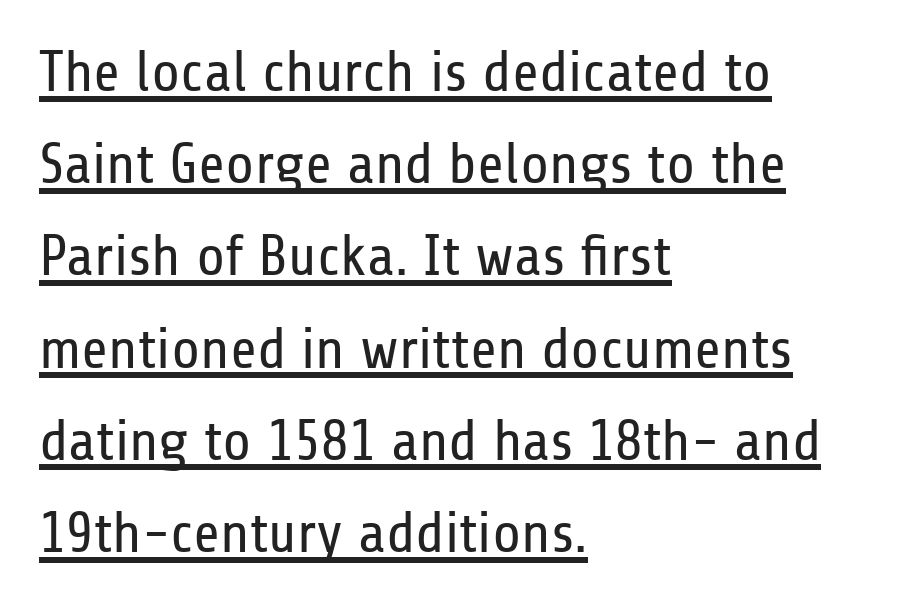
Does the copy run flush right? No — it runs flush left. The characters are drawn with everyday or finer stroke widths. A typesetter would call this leading conventional body-copy spacing. The face used here is proportionally spaced, like ordinary book or web type. Vertical strokes here are truly vertical.
